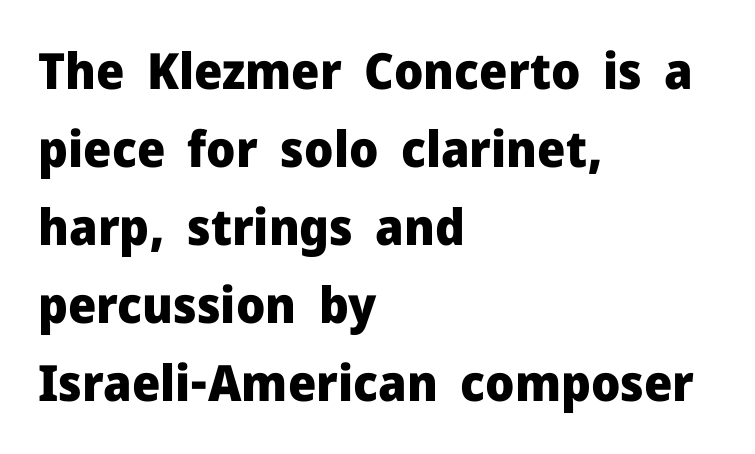
Do the characters align in a grid? No, the font is proportional. The designer went with a sans here, leaving each stem footless. The face used here has the dense, thick strokes of a bold. Leftover space on each line is placed entirely after the last word. The letters stand upright; this is a roman face.
